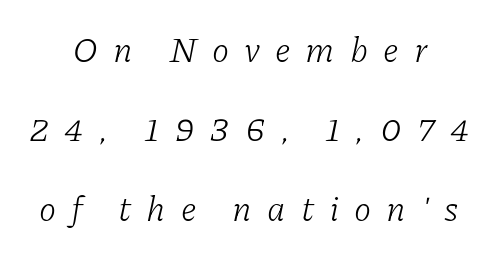
{"serif": "yes", "italic": "yes", "lean": "right", "slant_degrees": 11, "bold": "no", "weight": "light", "width": "normal", "stroke_contrast": "low", "x_height": "medium", "monospaced": "no", "underline": "no", "align": "center", "line_spacing": "loose", "line_spacing_ratio": 2.27, "letter_spacing": "wide", "letter_spacing_em": 0.43, "glyph_px": 35}
